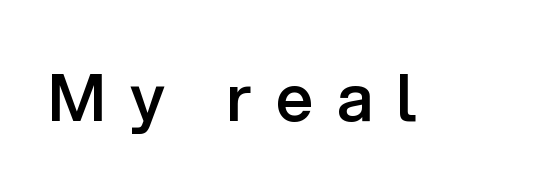
Q: Is the text bold? A: Semi-bold.
Q: Is the text italic (slanted)? A: No, it is upright.
Q: Is the typeface a serif or a sans-serif typeface? A: Sans-serif.
Q: Is the text underlined? A: No.
Q: Is the spacing between letters normal or unusually wide? A: Unusually wide.
Q: Width (condensed, normal, or wide)? A: Normal.
Q: Stroke contrast? A: Low.
Q: x-height? A: Medium.
Q: Monospaced? A: No.
